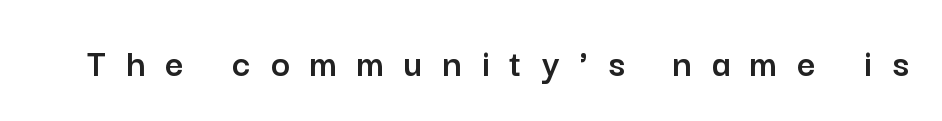
The image shows 40 px sans-serif type, upright; set unusually wide letter spacing (+0.5 em), not underlined; low stroke contrast and a medium x-height.
